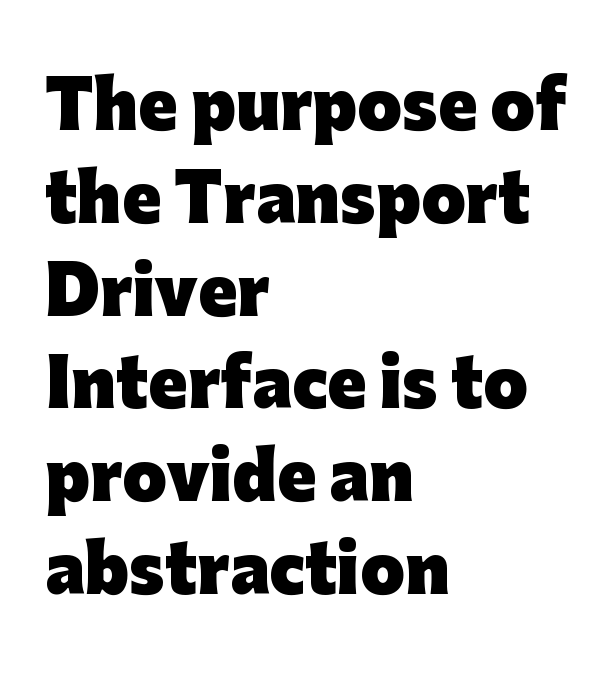
Q: Is the text bold? A: Yes.
Q: Is the text italic (slanted)? A: No, it is upright.
Q: Is the typeface a serif or a sans-serif typeface? A: Sans-serif.
Q: Is the text underlined? A: No.
Q: How is the paragraph aligned? A: Left-aligned.
Q: Is the spacing between letters normal or unusually wide? A: Normal.
Q: Is the spacing between lines tight, normal or loose? A: Normal.
Q: Width (condensed, normal, or wide)? A: Normal.
Q: Stroke contrast? A: Low.
Q: x-height? A: Medium.
Q: Monospaced? A: No.
